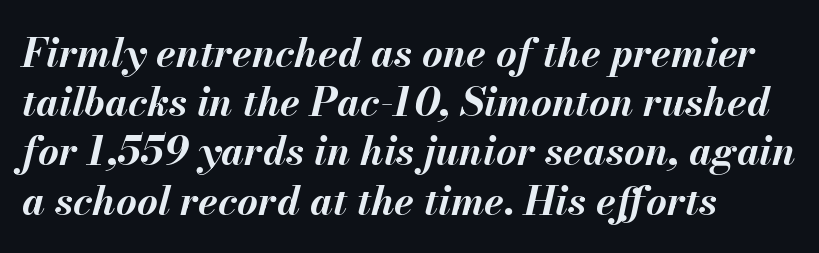
The image shows 40 px bold type, italic (leaning right); set left-aligned, line spacing 1.23x, normal letter spacing, not underlined; medium stroke contrast and a small x-height.
